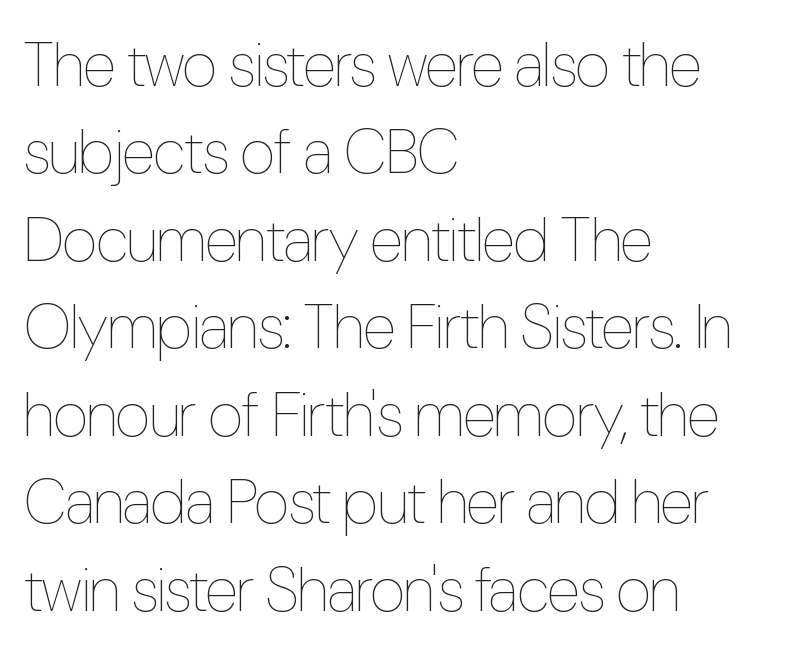
{"italic": "no", "bold": "no", "weight": "thin", "width": "condensed", "stroke_contrast": "low", "x_height": "medium", "monospaced": "no", "underline": "no", "align": "left", "line_spacing": "normal", "line_spacing_ratio": 1.41, "letter_spacing": "normal", "letter_spacing_em": 0.0, "glyph_px": 62}
